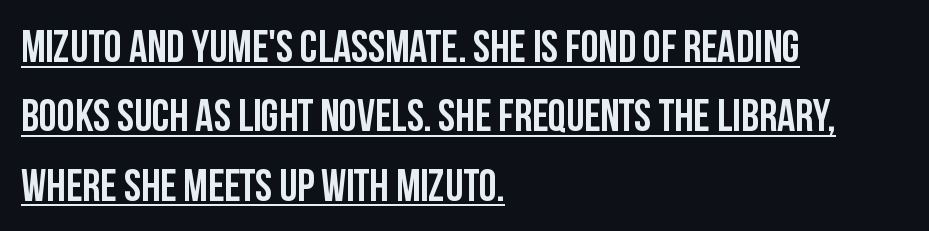
This is roman type, the default non-slanted kind. Bold? Absolutely — the strokes are thick and heavy. The rendering anchors every line to the left-hand side. Spacing verdict: proportional, widths tailored to each character. Between one letter and the next there's only the usual sliver of space.
